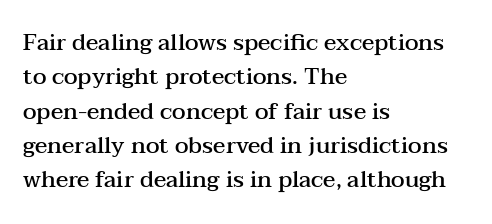
The image shows 23 px text type, upright; set left-aligned, normal line spacing (1.49x), normal letter spacing, not underlined.
